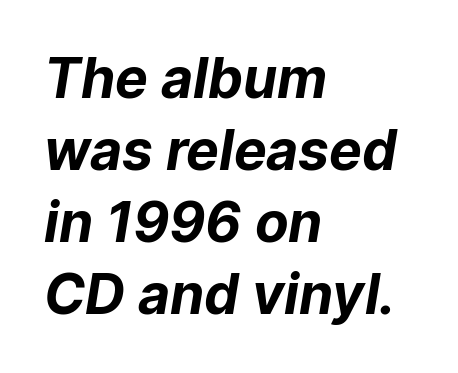
Q: Is the text bold? A: Yes.
Q: Is the typeface a serif or a sans-serif typeface? A: Sans-serif.
Q: Is the text underlined? A: No.
Q: How is the paragraph aligned? A: Left-aligned.
Q: Is the spacing between letters normal or unusually wide? A: Normal.
Q: Is the spacing between lines tight, normal or loose? A: Normal.
Q: Width (condensed, normal, or wide)? A: Normal.
Q: Stroke contrast? A: Low.
Q: x-height? A: Medium.
Q: Monospaced? A: No.
